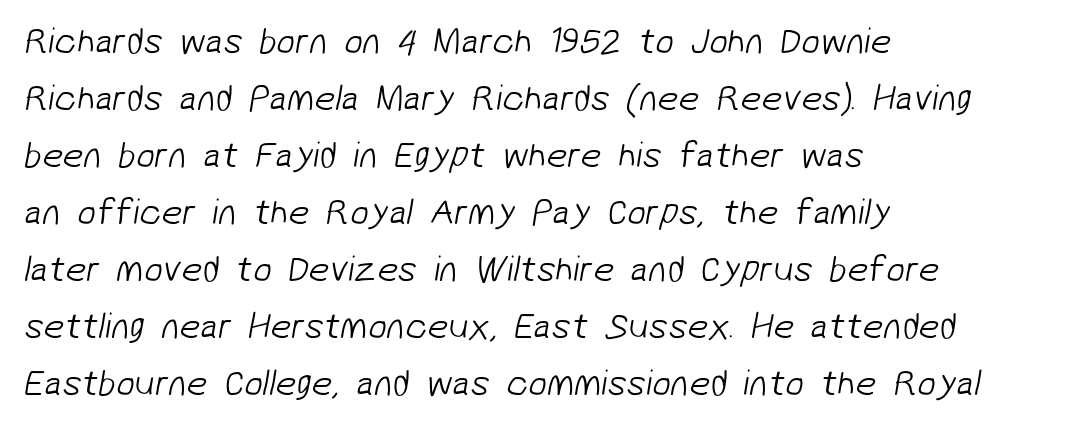
{"serif": "no", "bold": "no", "weight": "light", "width": "normal", "stroke_contrast": "low", "x_height": "medium", "monospaced": "no", "underline": "no", "align": "left", "line_spacing": "normal", "line_spacing_ratio": 1.54, "letter_spacing": "normal", "letter_spacing_em": 0.0, "glyph_px": 37}
